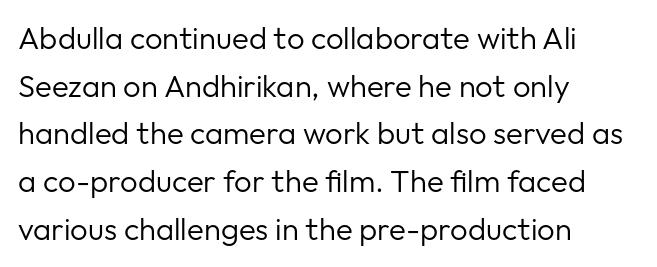
The image shows 31 px regular-weight sans-serif type, upright; set left-aligned, normal line spacing (1.54x), normal letter spacing, not underlined; low stroke contrast and a medium x-height.
